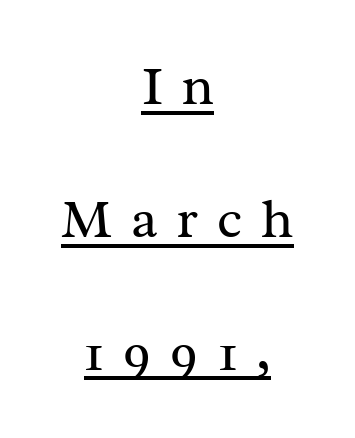
The image shows 54 px regular-weight serif type, upright; set centered, loose line spacing (2.46x), unusually wide letter spacing (+0.35 em), underlined; medium stroke contrast and a medium x-height.
